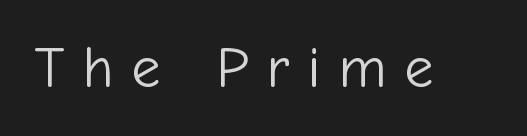
{"serif": "no", "italic": "no", "bold": "no", "weight": "light", "width": "normal", "stroke_contrast": "low", "x_height": "medium", "monospaced": "no", "underline": "no", "letter_spacing": "wide", "letter_spacing_em": 0.31, "glyph_px": 58}
